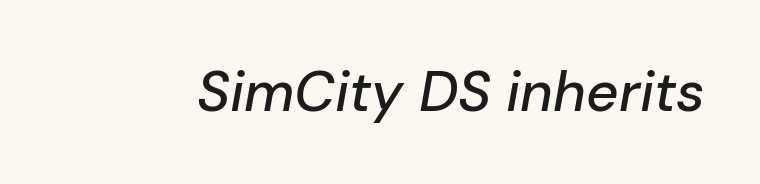
The image shows 56 px text type, italic (leaning right); set normal letter spacing, not underlined; low stroke contrast and a medium x-height.
